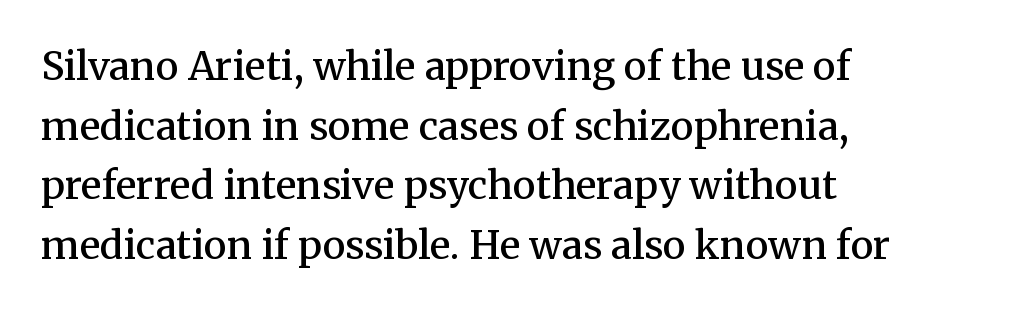
Spacing verdict: proportional, widths tailored to each character. Glance below the letters and you will spot only blank space. In terms of letterform style, serifs are clearly present. A roman cut, with each character standing at attention.
